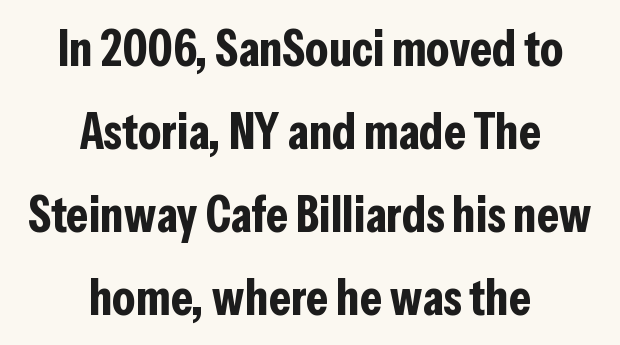
This is the regular roman posture of the typeface. Stroke terminals: plain, sans-serif. No word sits above an underline. Does extra space separate the letters? No, they use regular spacing. Its strokes are broad and dark, the hallmark of bold type.
